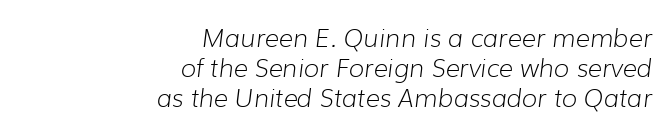
The image shows 25 px text type, italic (leaning right); set right-aligned, line spacing 1.21x, normal letter spacing, not underlined.
